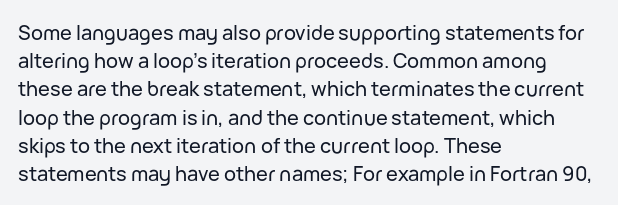
The image shows 20 px text type, upright; set left-aligned, normal line spacing (1.41x), normal letter spacing, not underlined.
